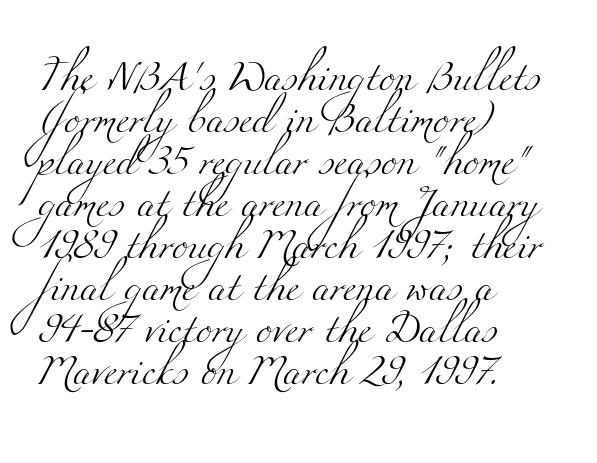
Q: Is the text bold? A: No.
Q: Is the text underlined? A: No.
Q: How is the paragraph aligned? A: Left-aligned.
Q: Is the spacing between letters normal or unusually wide? A: Normal.
Q: Is the spacing between lines tight, normal or loose? A: Normal.
Q: Width (condensed, normal, or wide)? A: Wide.
Q: Stroke contrast? A: Medium.
Q: x-height? A: Small.
Q: Monospaced? A: No.
